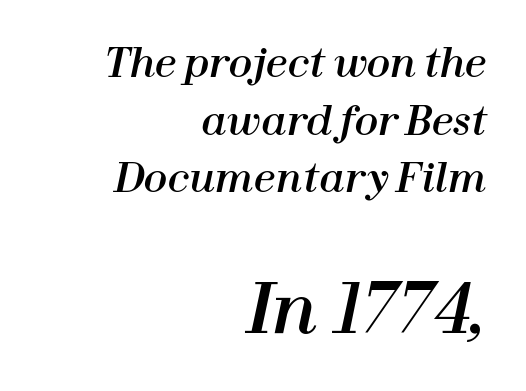
Q: Is the text italic (slanted)? A: Yes, it leans right by about 12 degrees.
Q: Is the text underlined? A: No.
Q: How is the paragraph aligned? A: Right-aligned.
Q: Is the spacing between letters normal or unusually wide? A: Normal.
Q: Is the spacing between lines tight, normal or loose? A: Normal.
Q: Which block of text is set in a larger size, the first (top) or the second (bottom)? A: The second (bottom) one.
Q: Width (condensed, normal, or wide)? A: Normal.
Q: Stroke contrast? A: High.
Q: x-height? A: Medium.
Q: Monospaced? A: No.
